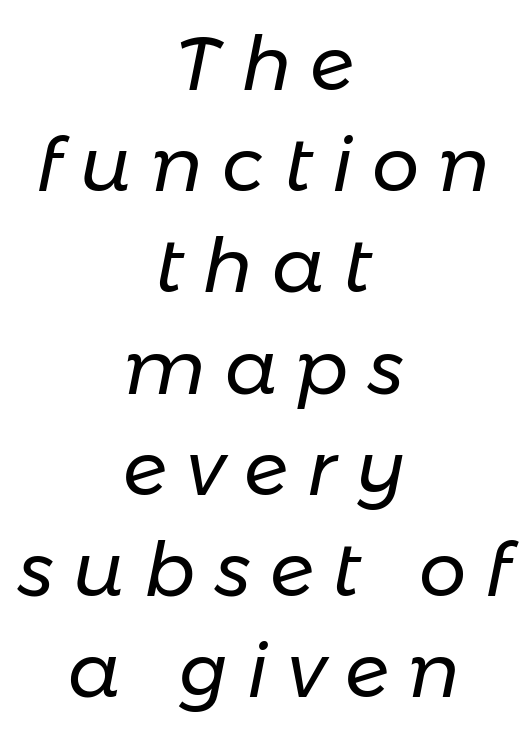
{"italic": "yes", "lean": "right", "slant_degrees": 11, "bold": "no", "weight": "regular", "width": "normal", "stroke_contrast": "low", "x_height": "medium", "monospaced": "no", "underline": "no", "align": "center", "line_spacing": "normal", "line_spacing_ratio": 1.35, "letter_spacing": "wide", "letter_spacing_em": 0.26, "glyph_px": 75}
